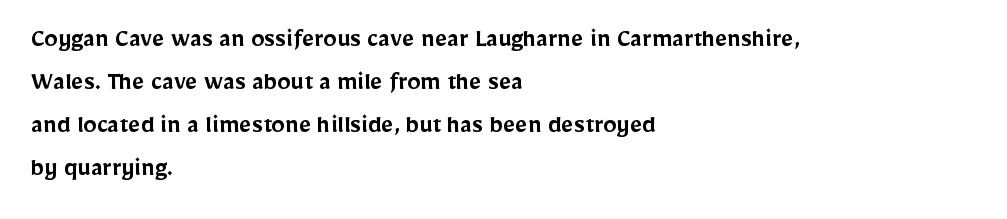
The image shows 27 px text type, upright; set left-aligned, normal line spacing (1.59x), normal letter spacing, not underlined.
